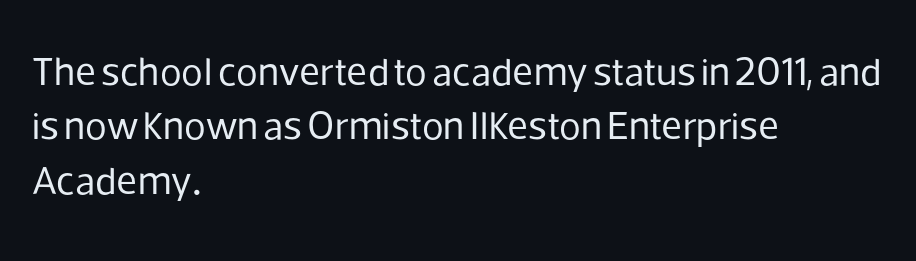
Q: Is the text bold? A: No.
Q: Is the text italic (slanted)? A: No, it is upright.
Q: Is the typeface a serif or a sans-serif typeface? A: Sans-serif.
Q: Is the text underlined? A: No.
Q: How is the paragraph aligned? A: Left-aligned.
Q: Is the spacing between letters normal or unusually wide? A: Normal.
Q: Is the spacing between lines tight, normal or loose? A: Normal.
Q: Width (condensed, normal, or wide)? A: Normal.
Q: Stroke contrast? A: Low.
Q: x-height? A: Medium.
Q: Monospaced? A: No.
